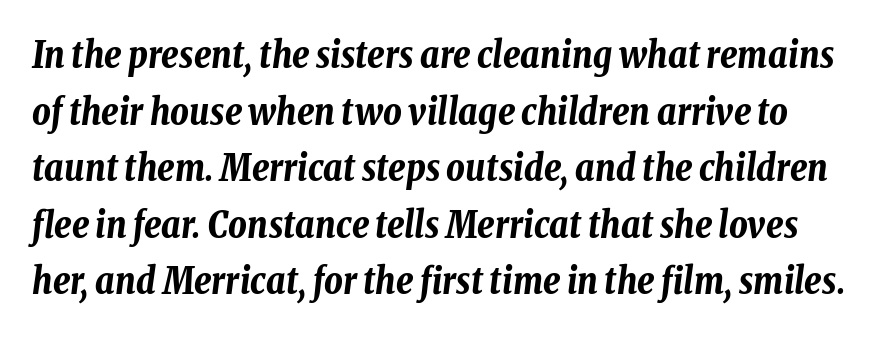
Between one letter and the next there's only the usual sliver of space. Character widths vary here, with narrow letters taking less room than wide ones. Honestly, the row spacing looks completely unremarkable. Any mark beneath the type? The region is blank.
